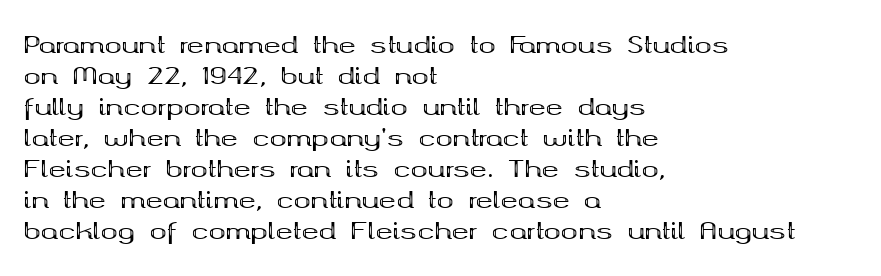
The image shows 23 px bold type, upright; set left-aligned, normal line spacing (1.35x), normal letter spacing, not underlined.
